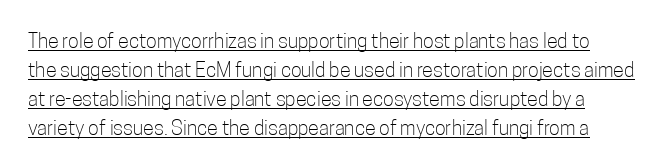
{"italic": "no", "bold": "no", "underline": "yes", "line_spacing": "normal", "line_spacing_ratio": 1.45, "letter_spacing": "normal", "letter_spacing_em": 0.0, "glyph_px": 20}
